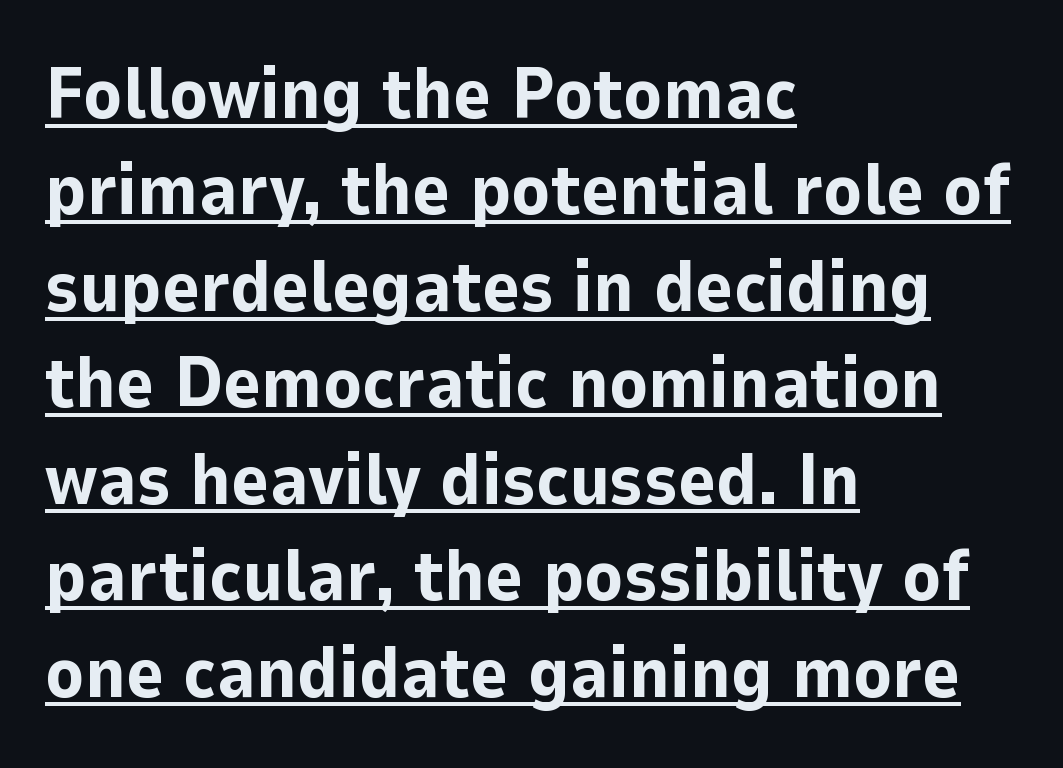
Q: Is the text bold? A: Yes.
Q: Is the text italic (slanted)? A: No, it is upright.
Q: Is the typeface a serif or a sans-serif typeface? A: Sans-serif.
Q: Is the text underlined? A: Yes.
Q: How is the paragraph aligned? A: Left-aligned.
Q: Is the spacing between letters normal or unusually wide? A: Normal.
Q: Is the spacing between lines tight, normal or loose? A: Normal.
Q: Width (condensed, normal, or wide)? A: Normal.
Q: Stroke contrast? A: Low.
Q: x-height? A: Medium.
Q: Monospaced? A: No.
